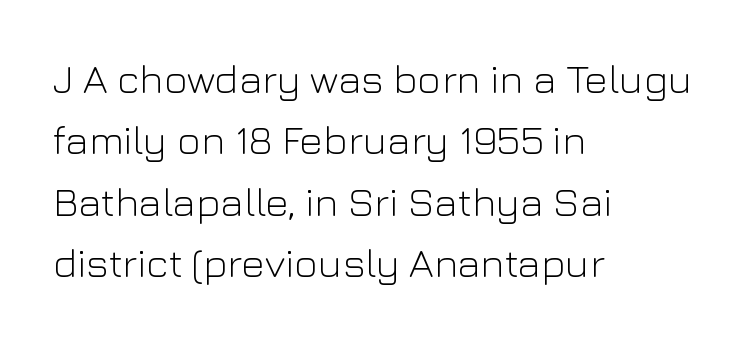
These lines are set flush left with a ragged right edge. Think of a printed novel: that variable character pitch is what you see here. Type without underlining. Interline gaps are of average width in this sample.
